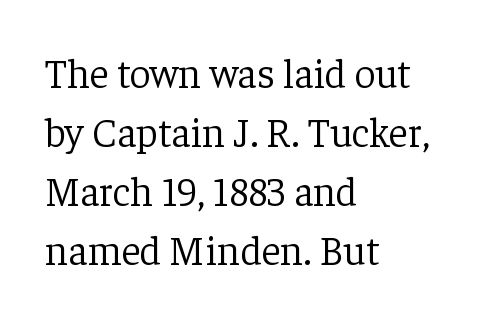
The image shows 41 px light serif type, upright; set left-aligned, normal line spacing (1.44x), normal letter spacing, not underlined; low stroke contrast and a medium x-height.
